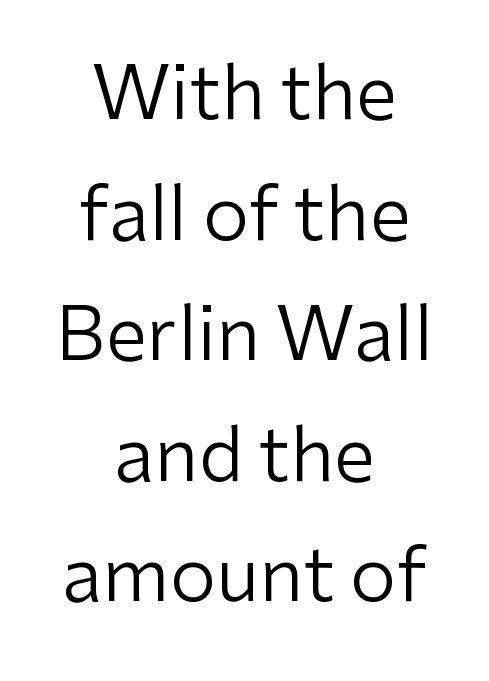
The image shows 74 px regular-weight sans-serif type, upright; set centered, normal line spacing (1.63x), normal letter spacing, not underlined; low stroke contrast and a medium x-height.
